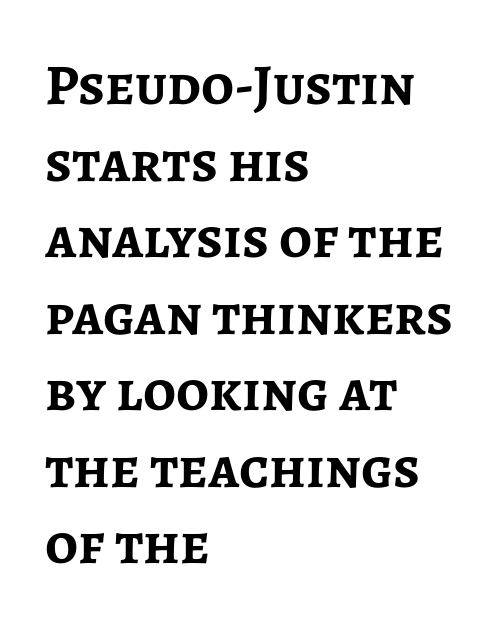
{"serif": "no", "italic": "no", "bold": "yes", "weight": "semibold", "width": "normal", "stroke_contrast": "low", "x_height": "medium", "monospaced": "no", "underline": "no", "align": "left", "line_spacing": "normal", "line_spacing_ratio": 1.32, "letter_spacing": "normal", "letter_spacing_em": 0.0, "glyph_px": 58}
